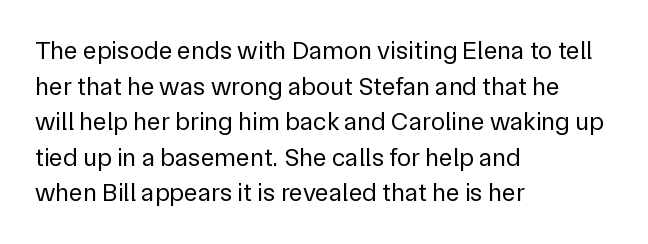
The image shows 26 px text type, upright; set left-aligned, normal line spacing (1.37x), normal letter spacing, not underlined.
